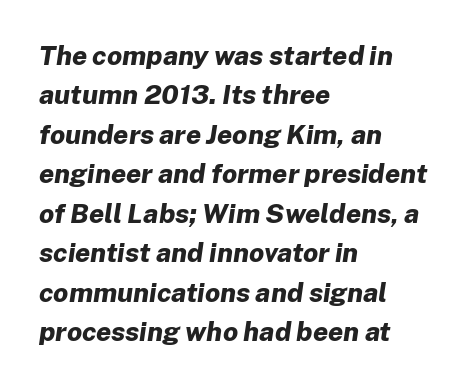
Q: Is the text bold? A: Yes.
Q: Is the text italic (slanted)? A: Yes, it leans right by about 8 degrees.
Q: Is the text underlined? A: No.
Q: How is the paragraph aligned? A: Left-aligned.
Q: Is the spacing between letters normal or unusually wide? A: Normal.
Q: Is the spacing between lines tight, normal or loose? A: Normal.
